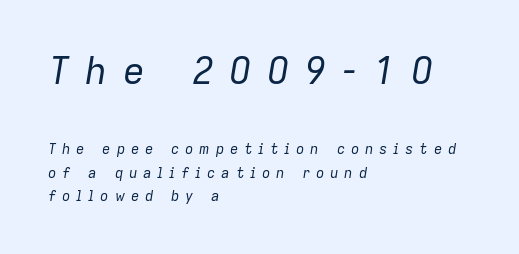
Q: Is the text bold? A: No.
Q: Is the text italic (slanted)? A: Yes, it leans right by about 9 degrees.
Q: Is the text underlined? A: No.
Q: How is the paragraph aligned? A: Left-aligned.
Q: Is the spacing between letters normal or unusually wide? A: Unusually wide.
Q: Is the spacing between lines tight, normal or loose? A: Normal.
Q: Which block of text is set in a larger size, the first (top) or the second (bottom)? A: The first (top) one.
Q: Width (condensed, normal, or wide)? A: Normal.
Q: Stroke contrast? A: Low.
Q: x-height? A: Medium.
Q: Monospaced? A: No.
